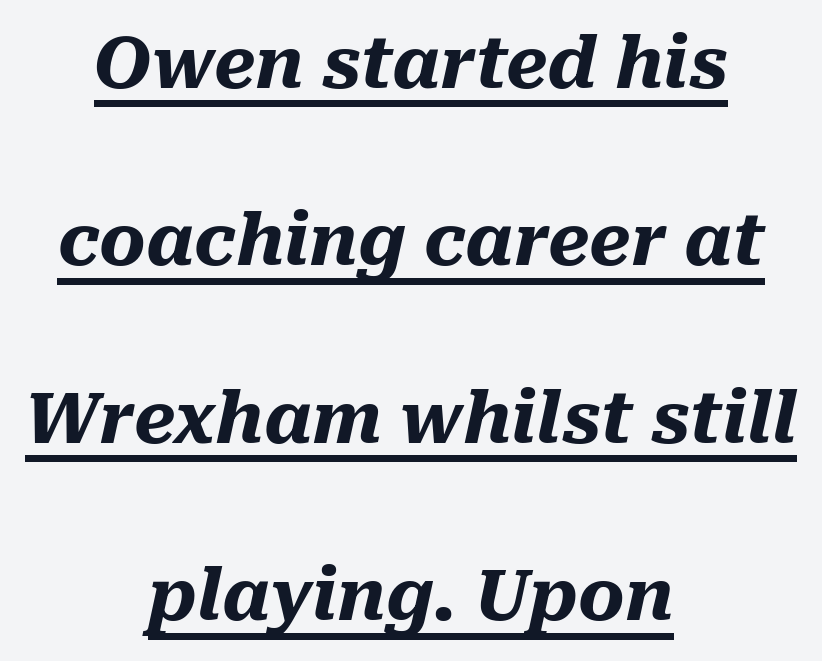
Q: Is the text bold? A: Yes.
Q: Is the text italic (slanted)? A: Yes, it leans right by about 10 degrees.
Q: Is the text underlined? A: Yes.
Q: How is the paragraph aligned? A: Centered.
Q: Is the spacing between letters normal or unusually wide? A: Normal.
Q: Is the spacing between lines tight, normal or loose? A: Loose.
Q: Width (condensed, normal, or wide)? A: Normal.
Q: Stroke contrast? A: Medium.
Q: x-height? A: Medium.
Q: Monospaced? A: No.
